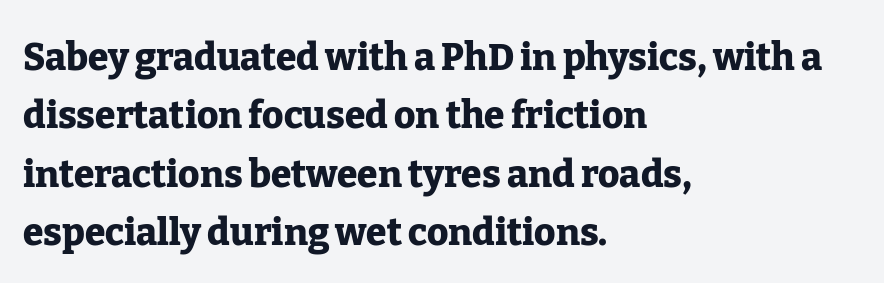
The image shows 37 px heavy serif type, upright; set left-aligned, normal line spacing (1.58x), normal letter spacing, not underlined; low stroke contrast and a medium x-height.
